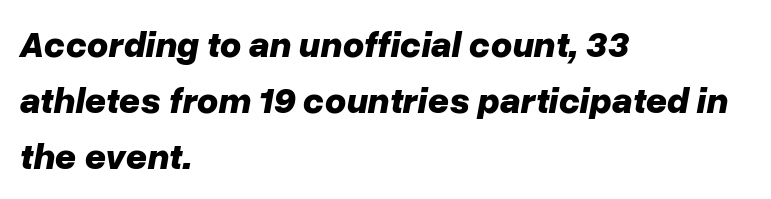
The image shows 37 px bold type, italic (leaning right); set left-aligned, normal line spacing (1.52x), normal letter spacing, not underlined; low stroke contrast and a medium x-height.
